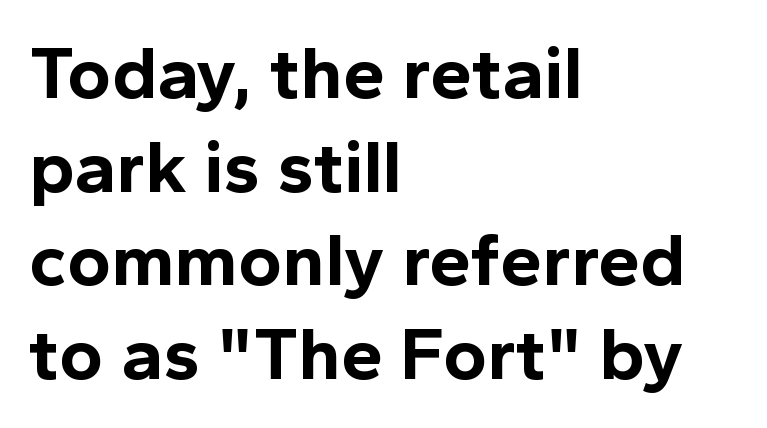
Typesetter's note: full bold, strokes at maximum text heaviness. The space between consecutive lines is moderate. Default kerning and tracking; the words read as compact shapes. The specimen omits any rule beneath the text block's lines.
